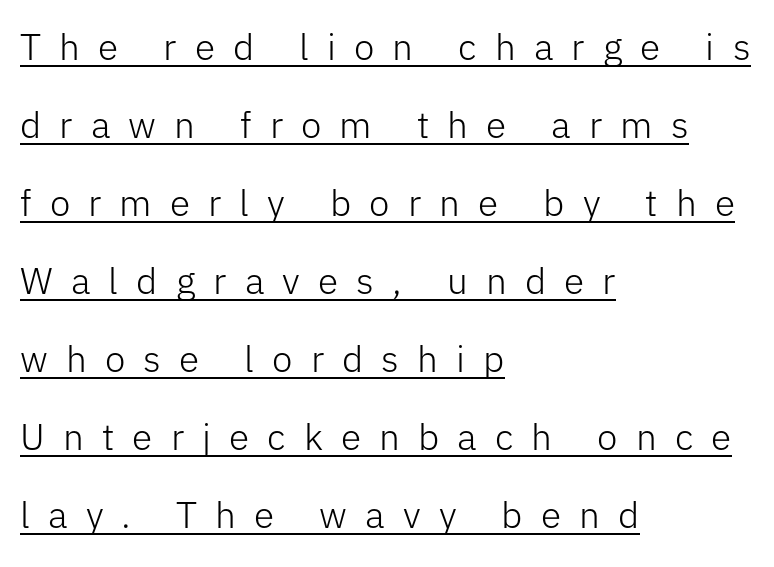
The image shows 37 px light sans-serif type, upright; set left-aligned, loose line spacing (2.11x), unusually wide letter spacing (+0.49 em), underlined; low stroke contrast and a medium x-height.
